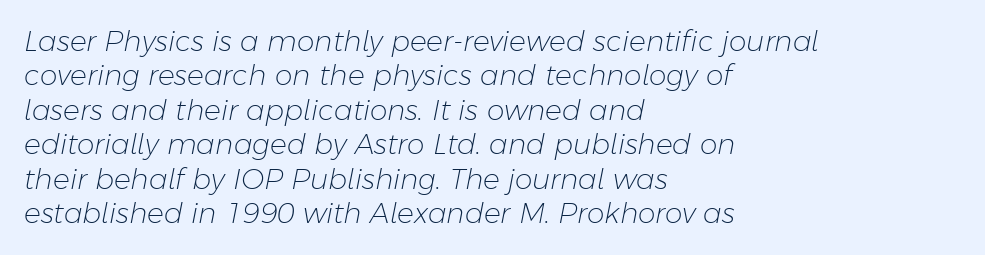
{"italic": "yes", "lean": "right", "slant_degrees": 11, "bold": "no", "weight": "light", "width": "normal", "stroke_contrast": "low", "x_height": "medium", "monospaced": "no", "underline": "no", "align": "left", "line_spacing_ratio": 1.23, "letter_spacing": "normal", "letter_spacing_em": 0.0, "glyph_px": 28}
